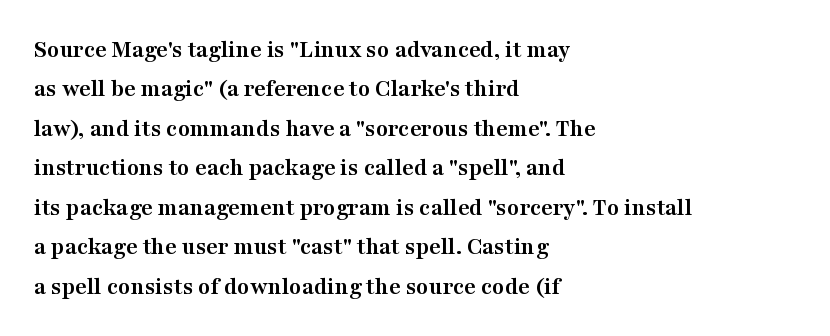
Q: Is the text bold? A: Yes.
Q: Is the text italic (slanted)? A: No, it is upright.
Q: Is the text underlined? A: No.
Q: How is the paragraph aligned? A: Left-aligned.
Q: Is the spacing between letters normal or unusually wide? A: Normal.
Q: Is the spacing between lines tight, normal or loose? A: Normal.
